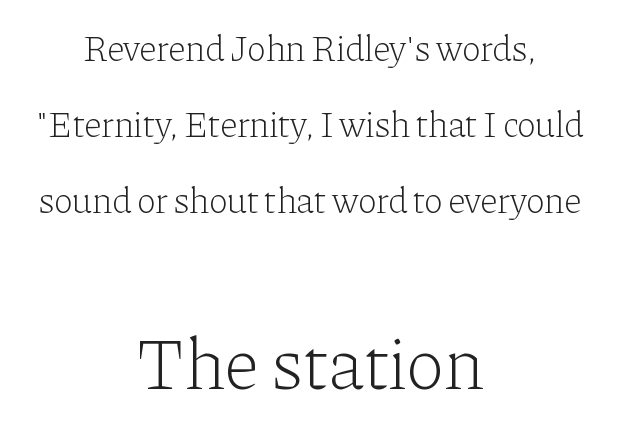
A serif font was chosen for this passage. Spacing between characters is what you'd get straight out of the box. Here the designer chose a conventional face with non-uniform glyph widths. The letters stand straight up with perfectly vertical stems. Quick note: interline space is abundant.
